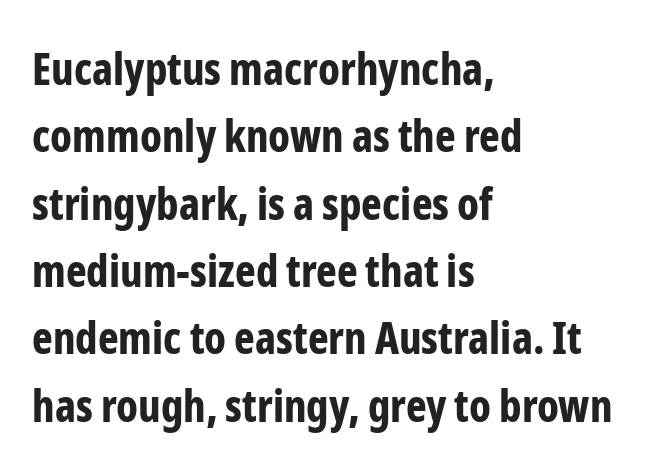
The image shows 44 px bold, condensed sans-serif type, upright; set left-aligned, normal line spacing (1.53x), normal letter spacing, not underlined; low stroke contrast and a medium x-height.
